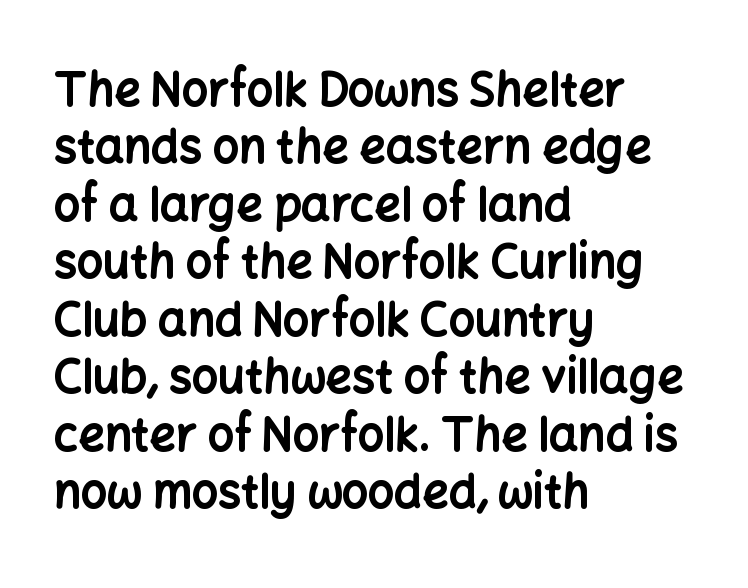
Which margin do the lines hug? The left one — the right edge is uneven. Decoration check: the copy has no underline. The typesetting leans heavy: a genuine bold. Do the characters align in a grid? No, the font is proportional.
